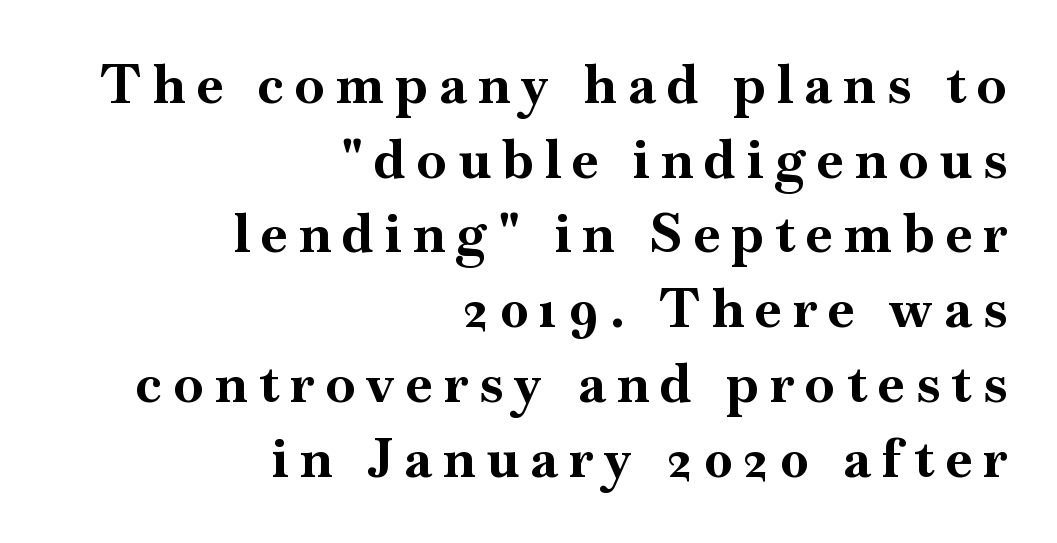
Q: Is the text bold? A: Yes.
Q: Is the text italic (slanted)? A: No, it is upright.
Q: Is the typeface a serif or a sans-serif typeface? A: Serif.
Q: Is the text underlined? A: No.
Q: How is the paragraph aligned? A: Right-aligned.
Q: Is the spacing between letters normal or unusually wide? A: Unusually wide.
Q: Is the spacing between lines tight, normal or loose? A: Normal.
Q: Width (condensed, normal, or wide)? A: Normal.
Q: Stroke contrast? A: High.
Q: x-height? A: Small.
Q: Monospaced? A: No.
